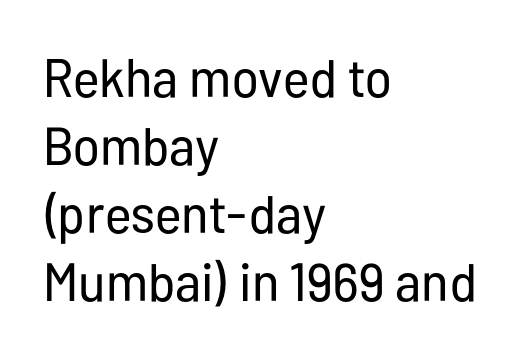
Q: Is the text bold? A: No.
Q: Is the text italic (slanted)? A: No, it is upright.
Q: Is the typeface a serif or a sans-serif typeface? A: Sans-serif.
Q: Is the text underlined? A: No.
Q: How is the paragraph aligned? A: Left-aligned.
Q: Is the spacing between letters normal or unusually wide? A: Normal.
Q: Is the spacing between lines tight, normal or loose? A: Normal.
Q: Width (condensed, normal, or wide)? A: Condensed.
Q: Stroke contrast? A: Low.
Q: x-height? A: Medium.
Q: Monospaced? A: No.
